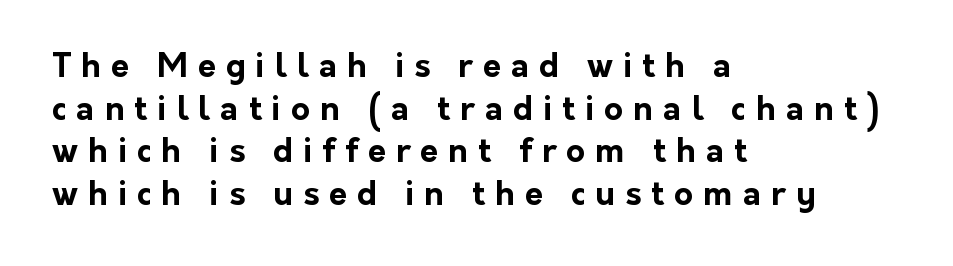
Q: Is the text bold? A: Yes.
Q: Is the text italic (slanted)? A: No, it is upright.
Q: Is the typeface a serif or a sans-serif typeface? A: Sans-serif.
Q: Is the text underlined? A: No.
Q: How is the paragraph aligned? A: Left-aligned.
Q: Is the spacing between letters normal or unusually wide? A: Unusually wide.
Q: Is the spacing between lines tight, normal or loose? A: Normal.
Q: Width (condensed, normal, or wide)? A: Normal.
Q: Stroke contrast? A: Low.
Q: x-height? A: Medium.
Q: Monospaced? A: No.
